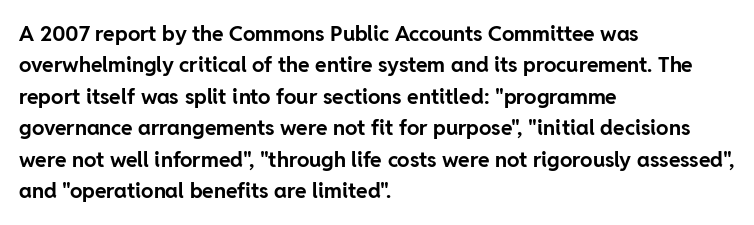
{"italic": "no", "bold": "yes", "underline": "no", "align": "left", "line_spacing": "normal", "line_spacing_ratio": 1.5, "letter_spacing": "normal", "letter_spacing_em": 0.0, "glyph_px": 21}
